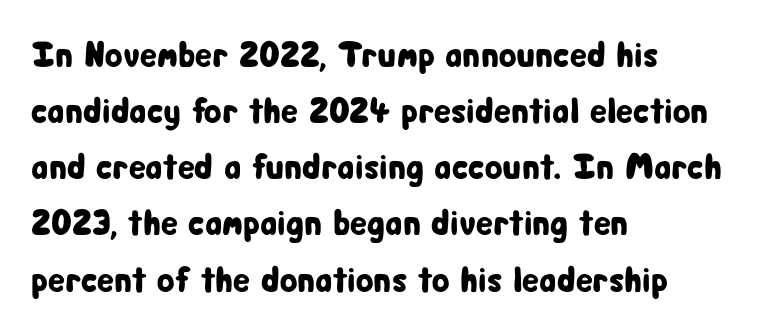
Q: Is the text italic (slanted)? A: No, it is upright.
Q: Is the typeface a serif or a sans-serif typeface? A: Sans-serif.
Q: Is the text underlined? A: No.
Q: How is the paragraph aligned? A: Left-aligned.
Q: Is the spacing between letters normal or unusually wide? A: Normal.
Q: Is the spacing between lines tight, normal or loose? A: Normal.
Q: Width (condensed, normal, or wide)? A: Condensed.
Q: Stroke contrast? A: Low.
Q: x-height? A: Medium.
Q: Monospaced? A: No.
